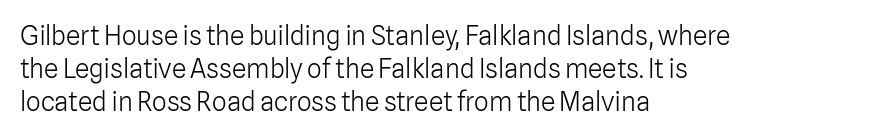
Q: Is the text bold? A: No.
Q: Is the text italic (slanted)? A: No, it is upright.
Q: Is the text underlined? A: No.
Q: How is the paragraph aligned? A: Left-aligned.
Q: Is the spacing between letters normal or unusually wide? A: Normal.
Q: Is the spacing between lines tight, normal or loose? A: Normal.
